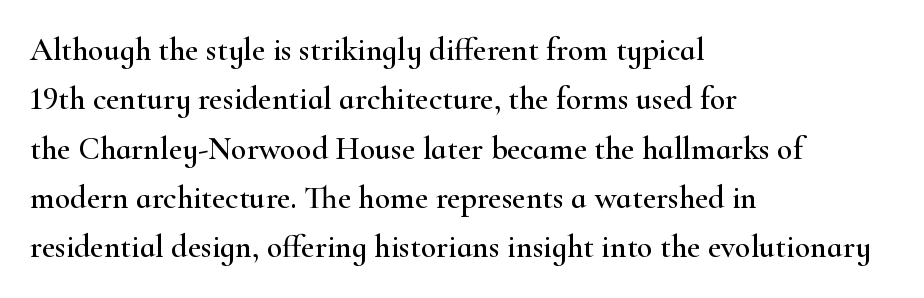
Q: Is the text italic (slanted)? A: No, it is upright.
Q: Is the typeface a serif or a sans-serif typeface? A: Serif.
Q: Is the text underlined? A: No.
Q: How is the paragraph aligned? A: Left-aligned.
Q: Is the spacing between letters normal or unusually wide? A: Normal.
Q: Is the spacing between lines tight, normal or loose? A: Normal.
Q: Width (condensed, normal, or wide)? A: Wide.
Q: Stroke contrast? A: High.
Q: x-height? A: Small.
Q: Monospaced? A: No.
